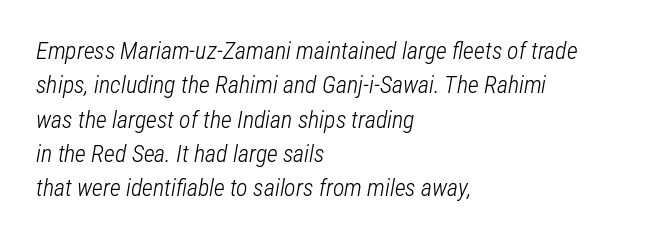
A light-to-regular cut is what we see here. Look at the tracking — it's just the regular setting, nothing added. Is there much room between lines? A standard amount, neither cramped nor airy. These lines were composed using italics.
